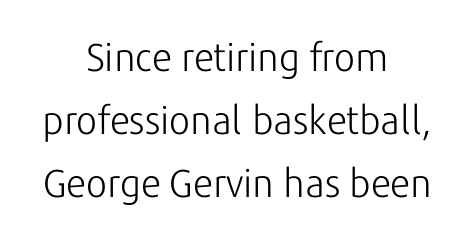
Q: Is the text bold? A: No.
Q: Is the text italic (slanted)? A: No, it is upright.
Q: Is the typeface a serif or a sans-serif typeface? A: Sans-serif.
Q: Is the text underlined? A: No.
Q: How is the paragraph aligned? A: Centered.
Q: Is the spacing between letters normal or unusually wide? A: Normal.
Q: Is the spacing between lines tight, normal or loose? A: Normal.
Q: Width (condensed, normal, or wide)? A: Normal.
Q: Stroke contrast? A: Low.
Q: x-height? A: Medium.
Q: Monospaced? A: No.
